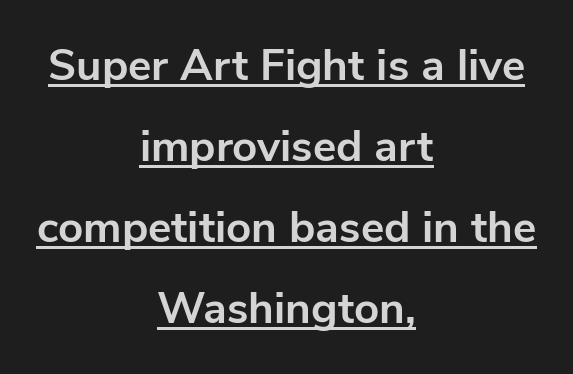
{"serif": "no", "italic": "no", "bold": "yes", "weight": "bold", "width": "normal", "stroke_contrast": "low", "x_height": "medium", "monospaced": "no", "underline": "yes", "align": "center", "line_spacing_ratio": 1.84, "letter_spacing": "normal", "letter_spacing_em": 0.0, "glyph_px": 44}
